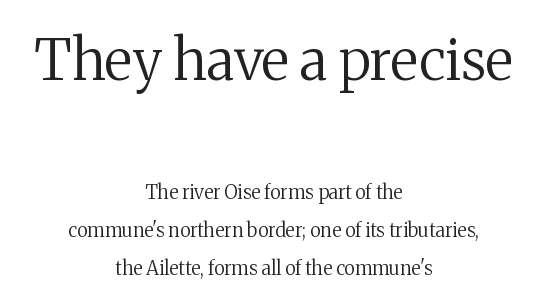
{"serif": "yes", "italic": "no", "bold": "no", "weight": "regular", "width": "normal", "stroke_contrast": "medium", "x_height": "medium", "monospaced": "no", "underline": "no", "align": "center", "line_spacing": "loose", "line_spacing_ratio": 1.99, "letter_spacing": "normal", "letter_spacing_em": 0.0, "larger_block": "first", "size_ratio": 2.95, "glyph_px": 56}
